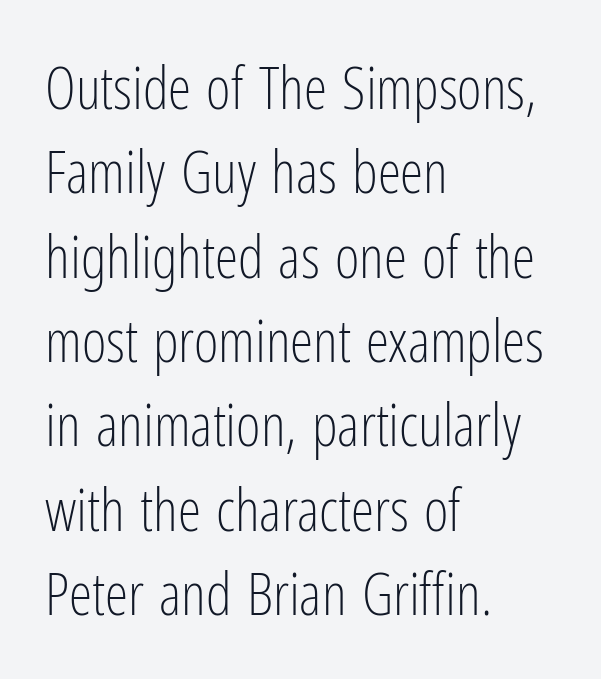
The image shows 59 px light, condensed sans-serif type, upright; set left-aligned, normal line spacing (1.43x), normal letter spacing, not underlined; low stroke contrast and a medium x-height.
